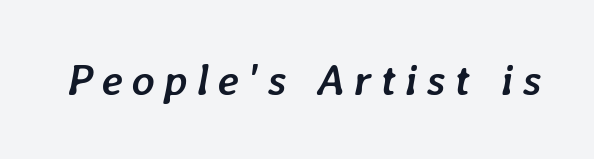
Q: Is the text bold? A: Yes.
Q: Is the text italic (slanted)? A: Yes, it leans right by about 7 degrees.
Q: Is the text underlined? A: No.
Q: Is the spacing between letters normal or unusually wide? A: Unusually wide.
Q: Width (condensed, normal, or wide)? A: Normal.
Q: Stroke contrast? A: Low.
Q: x-height? A: Medium.
Q: Monospaced? A: No.
